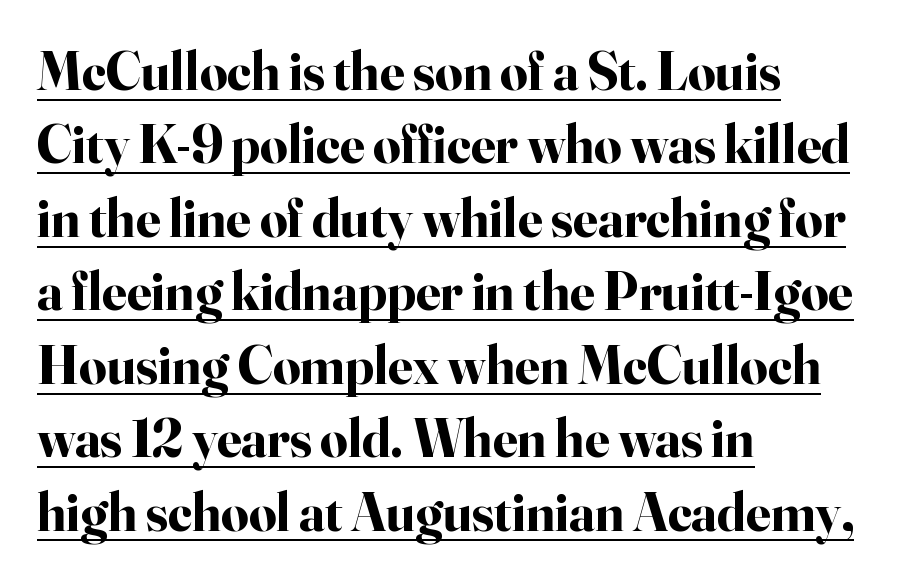
The image shows 54 px bold serif type, upright; set left-aligned, normal line spacing (1.36x), normal letter spacing, underlined; high stroke contrast and a small x-height.
